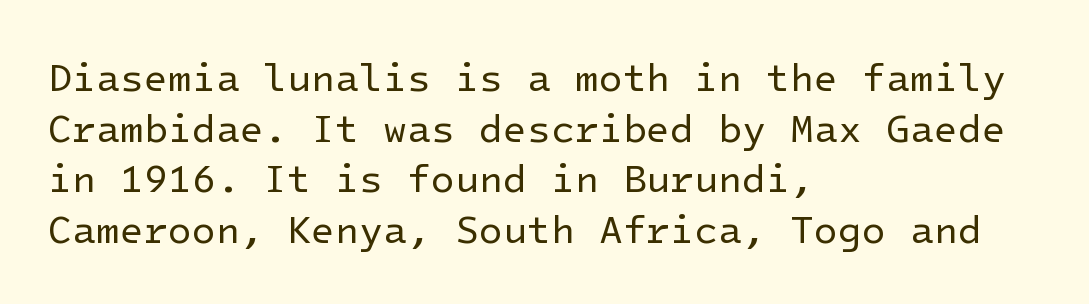
Q: Is the text bold? A: No.
Q: Is the text italic (slanted)? A: No, it is upright.
Q: Is the typeface a serif or a sans-serif typeface? A: Sans-serif.
Q: Is the text underlined? A: No.
Q: How is the paragraph aligned? A: Left-aligned.
Q: Is the spacing between letters normal or unusually wide? A: Normal.
Q: Is the spacing between lines tight, normal or loose? A: Normal.
Q: Width (condensed, normal, or wide)? A: Normal.
Q: Stroke contrast? A: Low.
Q: x-height? A: Medium.
